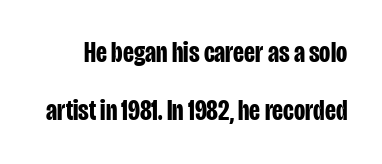
The type sits square on the baseline with zero lean. Is this a fixed-width face? No — the glyphs have proportional, varying widths. No word sits above an underline. In terms of leading, this rendering errs on the spacious side. You'd pick this weight for a headline — it's a proper bold.
